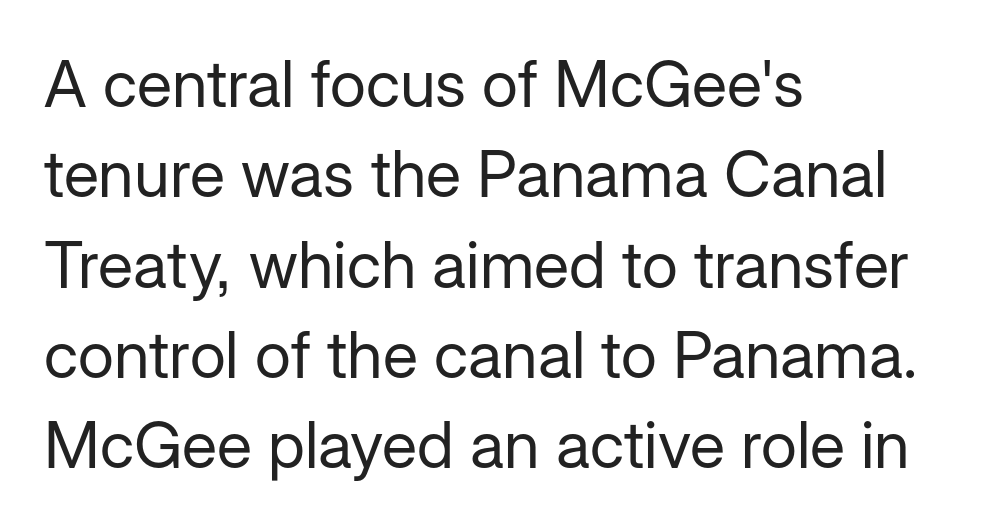
The image shows 65 px regular-weight sans-serif type, upright; set left-aligned, normal line spacing (1.39x), normal letter spacing, not underlined; low stroke contrast and a medium x-height.
